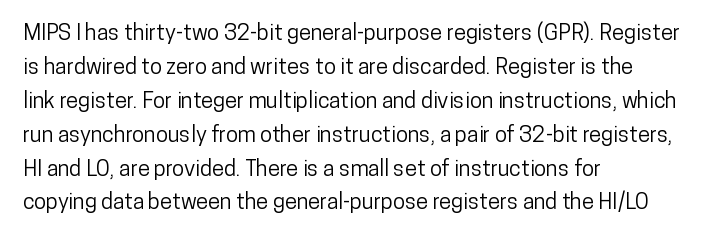
The image shows 22 px text type, upright; set left-aligned, normal line spacing (1.54x), normal letter spacing, not underlined.
